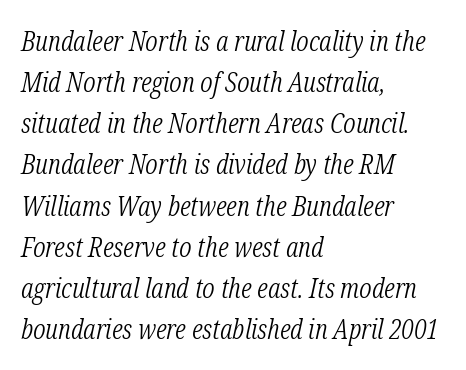
Q: Is the text bold? A: No.
Q: Is the text italic (slanted)? A: Yes, it leans right by about 12 degrees.
Q: Is the typeface a serif or a sans-serif typeface? A: Serif.
Q: Is the text underlined? A: No.
Q: How is the paragraph aligned? A: Left-aligned.
Q: Is the spacing between letters normal or unusually wide? A: Normal.
Q: Is the spacing between lines tight, normal or loose? A: Normal.
Q: Width (condensed, normal, or wide)? A: Condensed.
Q: Stroke contrast? A: Low.
Q: x-height? A: Medium.
Q: Monospaced? A: No.
